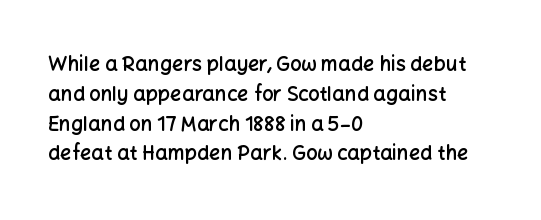
{"italic": "no", "bold": "semi", "underline": "no", "align": "left", "line_spacing": "normal", "line_spacing_ratio": 1.49, "letter_spacing": "normal", "letter_spacing_em": 0.0, "glyph_px": 20}
